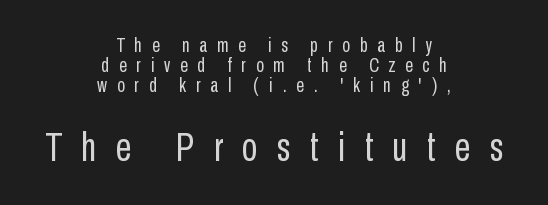
The line-height multiplier appears low, near solid setting. The whitespace from short lines is split evenly between both sides. The cut favours lightness, reaching ordinary text weight at its darkest. The type family on display is of the sans-serif kind. The passage shown is typed in a proportional face where columns would drift. Lines of text with bare space underneath.
